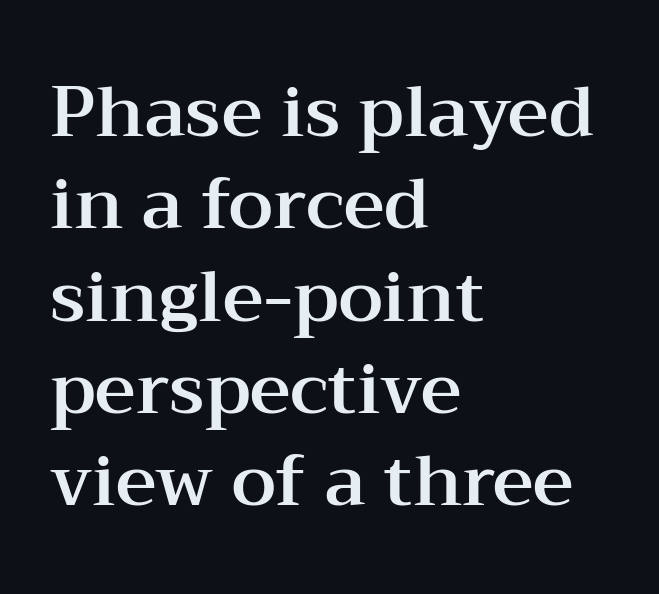
Q: Is the text italic (slanted)? A: No, it is upright.
Q: Is the typeface a serif or a sans-serif typeface? A: Serif.
Q: Is the text underlined? A: No.
Q: How is the paragraph aligned? A: Left-aligned.
Q: Is the spacing between letters normal or unusually wide? A: Normal.
Q: Is the spacing between lines tight, normal or loose? A: Normal.
Q: Width (condensed, normal, or wide)? A: Wide.
Q: Stroke contrast? A: Medium.
Q: x-height? A: Medium.
Q: Monospaced? A: No.
